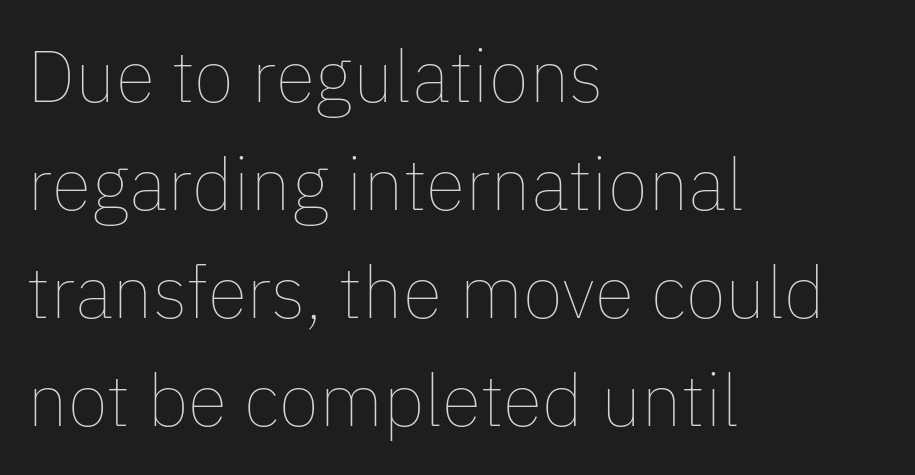
{"italic": "no", "bold": "no", "weight": "thin", "width": "normal", "stroke_contrast": "low", "x_height": "medium", "monospaced": "no", "underline": "no", "align": "left", "line_spacing": "normal", "line_spacing_ratio": 1.48, "letter_spacing": "normal", "letter_spacing_em": 0.0, "glyph_px": 73}
